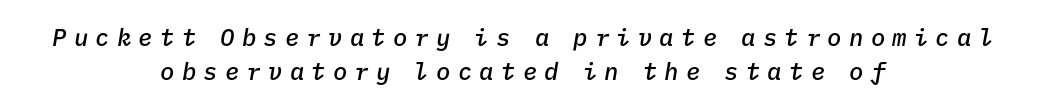
Students, this is semibold: more ink than regular, less than bold. Anything drawn beneath the words? Only blank space. Tracking here is generous; glyphs stand well apart from one another. This rendering uses center alignment, leaving both contours irregular but symmetric. In terms of leading, this rendering sits right in the middle. The rendering applies a slant to the glyphs.
